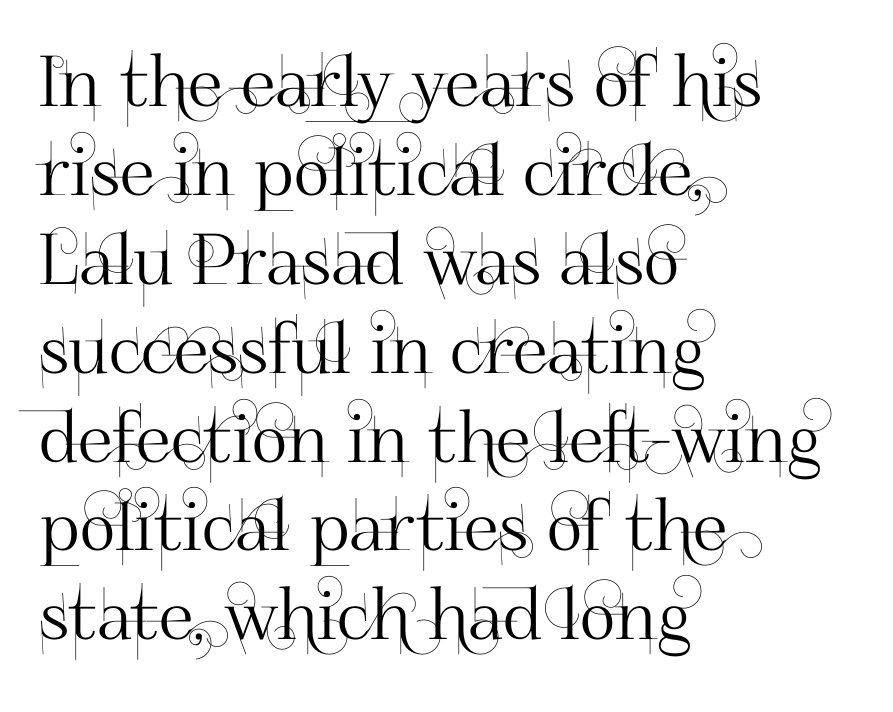
Is this a fixed-width face? No — the glyphs have proportional, varying widths. If you drew a line through each stem, it would be perfectly vertical. Standard letterfit; no display-style spreading of the glyphs. What's the leading like? Ordinary, nothing unusual.
